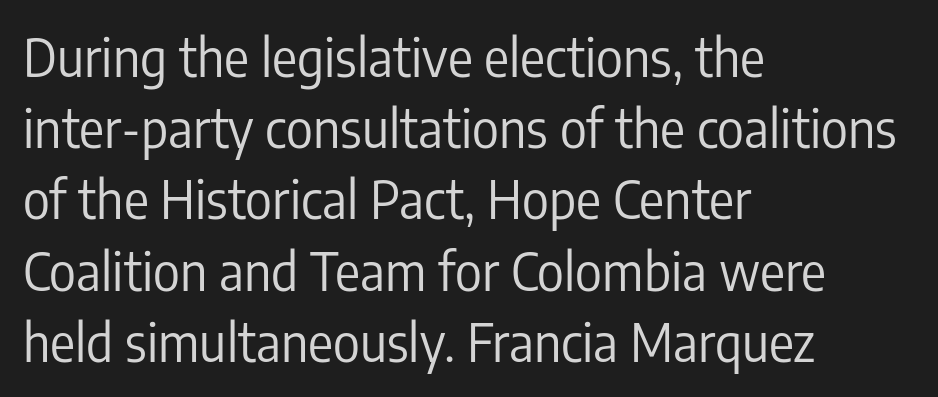
Q: Is the text bold? A: No.
Q: Is the text italic (slanted)? A: No, it is upright.
Q: Is the typeface a serif or a sans-serif typeface? A: Sans-serif.
Q: Is the text underlined? A: No.
Q: How is the paragraph aligned? A: Left-aligned.
Q: Is the spacing between letters normal or unusually wide? A: Normal.
Q: Is the spacing between lines tight, normal or loose? A: Normal.
Q: Width (condensed, normal, or wide)? A: Condensed.
Q: Stroke contrast? A: Low.
Q: x-height? A: Medium.
Q: Monospaced? A: No.
